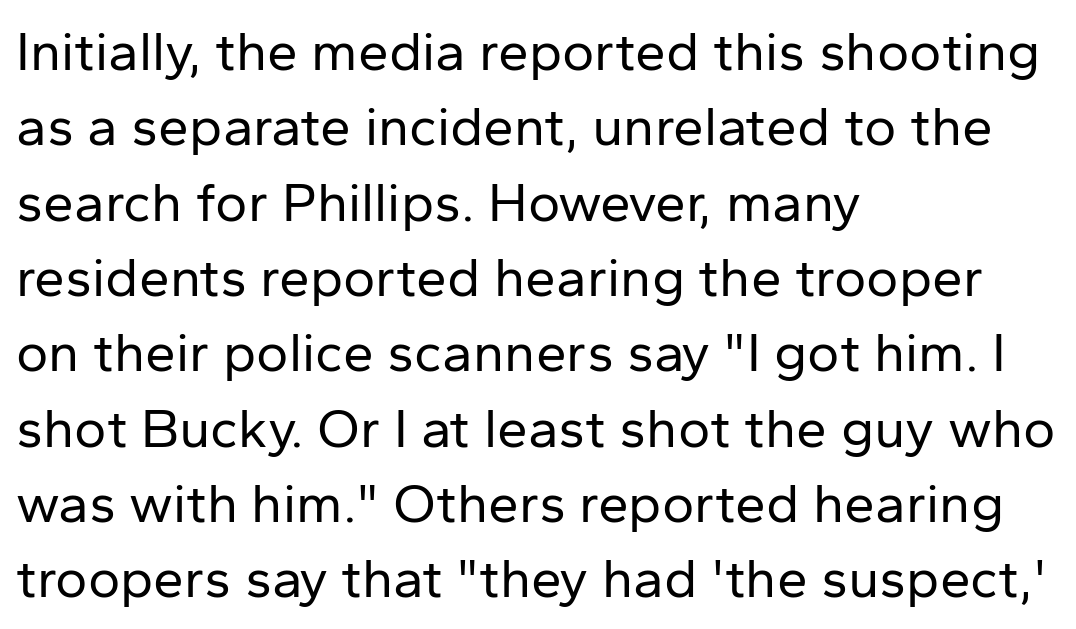
The string is rendered with underlining switched off. The characters display no serif detailing; their extremities are plain. Words appear dense and cohesive because spacing is normal. How would I describe the line gaps? Plain and ordinary.
